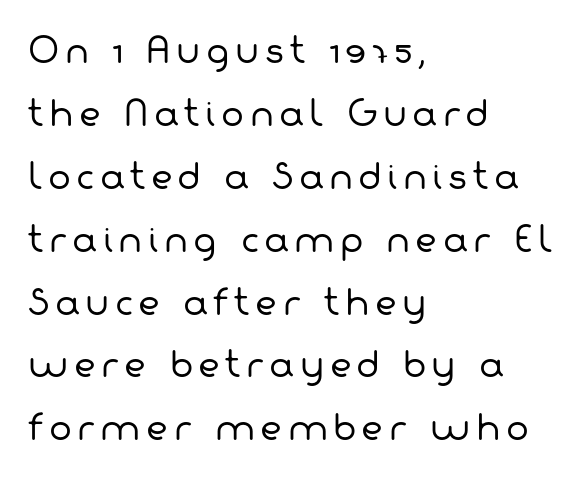
{"serif": "no", "bold": "no", "weight": "regular", "width": "normal", "stroke_contrast": "low", "x_height": "medium", "monospaced": "no", "underline": "no", "align": "left", "line_spacing_ratio": 1.85, "glyph_px": 34}
